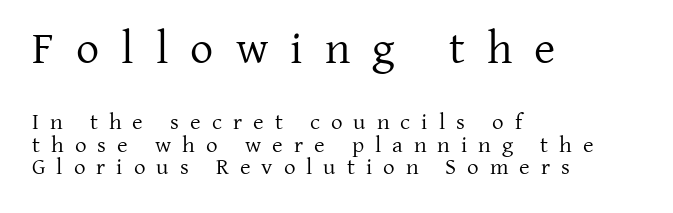
The image shows 46 px regular-weight serif type, upright; set left-aligned, tight line spacing (0.97x), unusually wide letter spacing (+0.48 em), not underlined; the first (top) block is 2.0x larger; low stroke contrast and a medium x-height.
